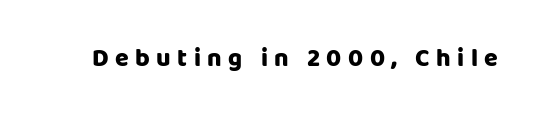
The image shows 25 px bold type, upright; set unusually wide letter spacing (+0.26 em), not underlined.
